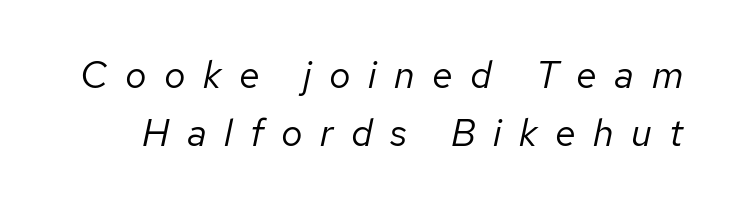
Q: Is the text bold? A: No.
Q: Is the text italic (slanted)? A: Yes, it leans right by about 12 degrees.
Q: Is the text underlined? A: No.
Q: Is the spacing between letters normal or unusually wide? A: Unusually wide.
Q: Is the spacing between lines tight, normal or loose? A: Normal.
Q: Width (condensed, normal, or wide)? A: Normal.
Q: Stroke contrast? A: Low.
Q: x-height? A: Medium.
Q: Monospaced? A: No.
